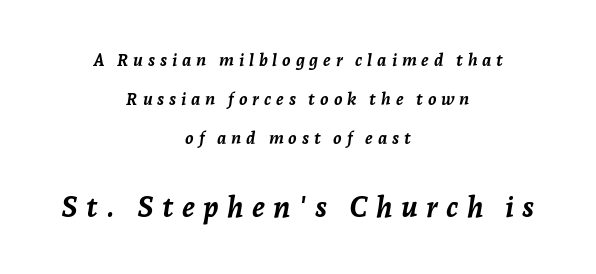
Yep, that's italic — everything's leaning. The area under the type is left untouched. Students, this is bold: see how much ink each stroke carries. Visually the block forms a symmetrical silhouette, jagged on both flanks.
